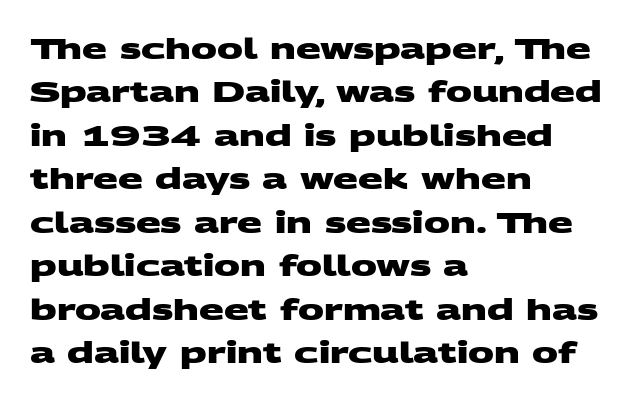
{"serif": "no", "bold": "yes", "weight": "heavy", "width": "wide", "stroke_contrast": "medium", "x_height": "large", "monospaced": "no", "underline": "no", "align": "left", "line_spacing": "normal", "line_spacing_ratio": 1.5, "letter_spacing": "normal", "letter_spacing_em": 0.0, "glyph_px": 29}
